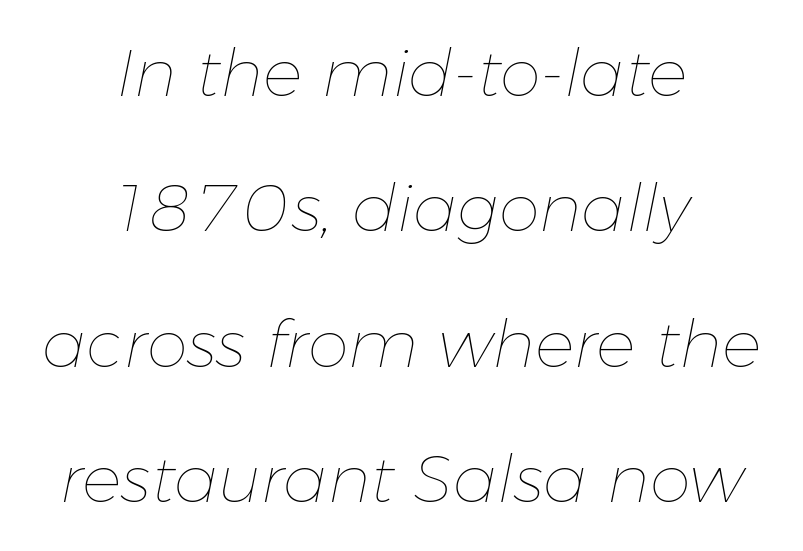
{"italic": "yes", "lean": "right", "slant_degrees": 11, "bold": "no", "weight": "thin", "width": "normal", "stroke_contrast": "low", "x_height": "medium", "monospaced": "no", "underline": "no", "align": "center", "line_spacing": "loose", "line_spacing_ratio": 2.05, "letter_spacing": "normal", "letter_spacing_em": 0.0, "glyph_px": 66}
